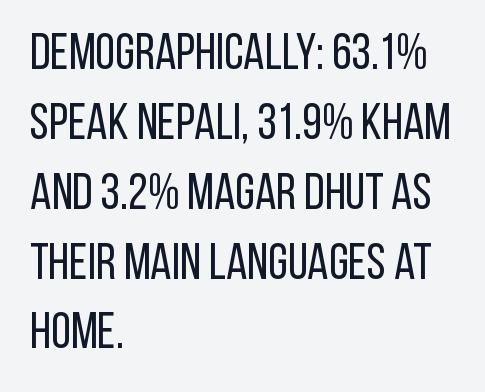
The lettering holds an erect, upright posture throughout. Here the glyphs are tracked normally, forming tight word shapes. Compared with typical paragraphs, the rows here are spaced about the same. Descenders hang freely into open space.
